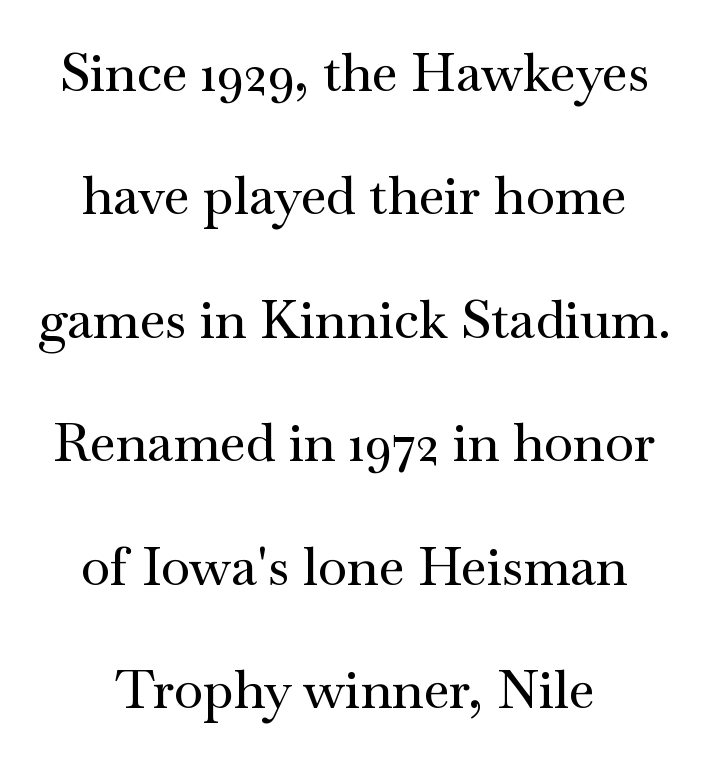
Q: Is the text italic (slanted)? A: No, it is upright.
Q: Is the typeface a serif or a sans-serif typeface? A: Serif.
Q: Is the text underlined? A: No.
Q: Is the spacing between letters normal or unusually wide? A: Normal.
Q: Is the spacing between lines tight, normal or loose? A: Loose.
Q: Width (condensed, normal, or wide)? A: Wide.
Q: Stroke contrast? A: Medium.
Q: x-height? A: Small.
Q: Monospaced? A: No.
